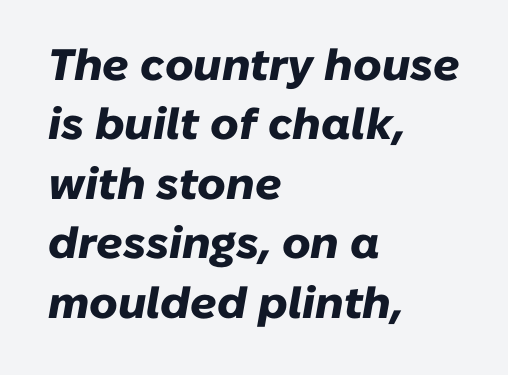
{"italic": "yes", "lean": "right", "slant_degrees": 10, "bold": "yes", "weight": "heavy", "width": "normal", "stroke_contrast": "low", "x_height": "medium", "monospaced": "no", "underline": "no", "align": "left", "line_spacing": "normal", "line_spacing_ratio": 1.35, "letter_spacing": "normal", "letter_spacing_em": 0.0, "glyph_px": 44}
